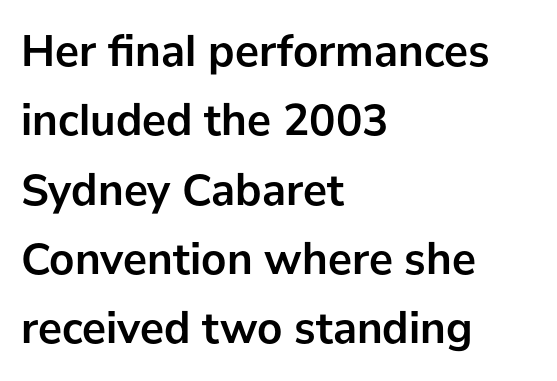
Q: Is the text bold? A: Yes.
Q: Is the text italic (slanted)? A: No, it is upright.
Q: Is the typeface a serif or a sans-serif typeface? A: Sans-serif.
Q: Is the text underlined? A: No.
Q: How is the paragraph aligned? A: Left-aligned.
Q: Is the spacing between letters normal or unusually wide? A: Normal.
Q: Is the spacing between lines tight, normal or loose? A: Normal.
Q: Width (condensed, normal, or wide)? A: Normal.
Q: Stroke contrast? A: Low.
Q: x-height? A: Medium.
Q: Monospaced? A: No.
